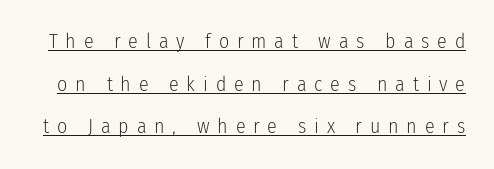
The image shows 20 px text type, upright; set loose line spacing (2.13x), unusually wide letter spacing (+0.39 em), underlined.
